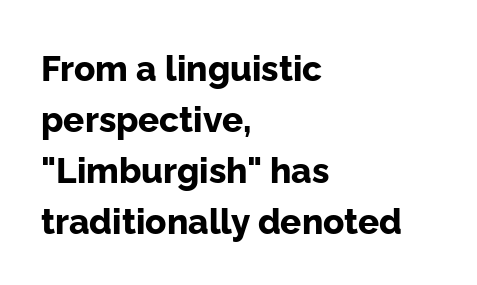
Q: Is the text bold? A: Yes.
Q: Is the text italic (slanted)? A: No, it is upright.
Q: Is the typeface a serif or a sans-serif typeface? A: Sans-serif.
Q: Is the text underlined? A: No.
Q: How is the paragraph aligned? A: Left-aligned.
Q: Is the spacing between letters normal or unusually wide? A: Normal.
Q: Is the spacing between lines tight, normal or loose? A: Normal.
Q: Width (condensed, normal, or wide)? A: Normal.
Q: Stroke contrast? A: Low.
Q: x-height? A: Medium.
Q: Monospaced? A: No.
